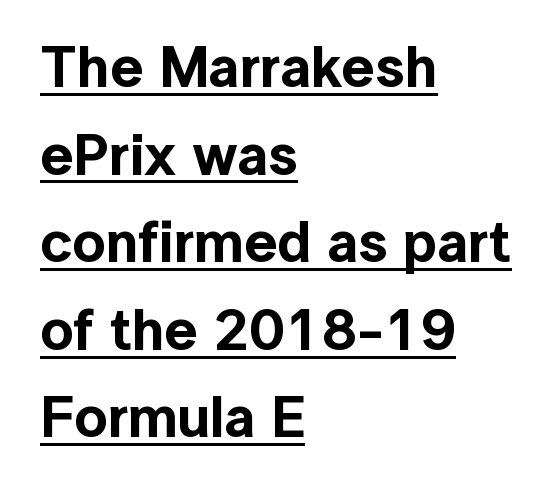
The letterforms sit shoulder to shoulder at normal distance. Every row of glyphs begins at an identical x-position on the left. Here the designer chose a conventional face with non-uniform glyph widths. Each letter's strokes conclude bluntly, with no projecting serifs. Normally led — the rows are evenly, conventionally spaced. The rendering uses the underline text-decoration.
